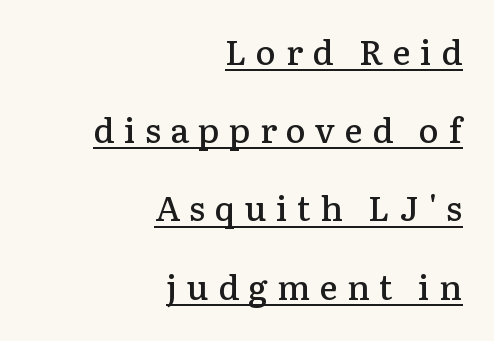
The image shows 34 px semibold serif type, upright; set right-aligned, loose line spacing (2.3x), unusually wide letter spacing (+0.28 em), underlined; low stroke contrast and a medium x-height.
